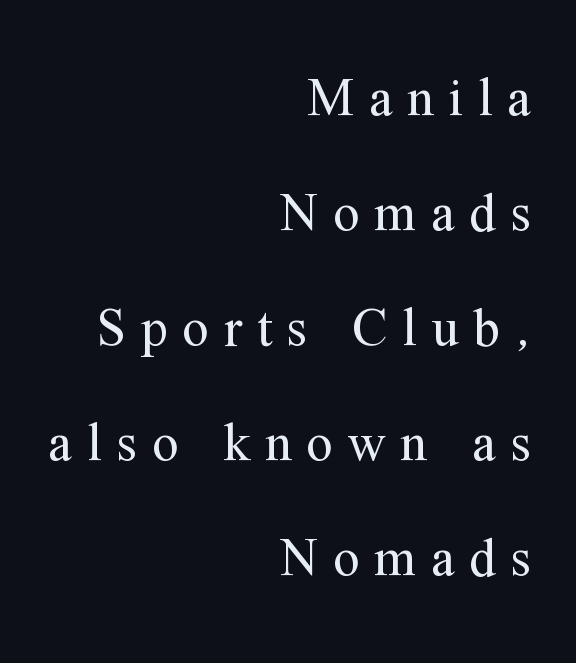
The image shows 53 px regular-weight serif type, upright; set right-aligned, loose line spacing (2.17x), unusually wide letter spacing (+0.28 em), not underlined; medium stroke contrast and a medium x-height.
